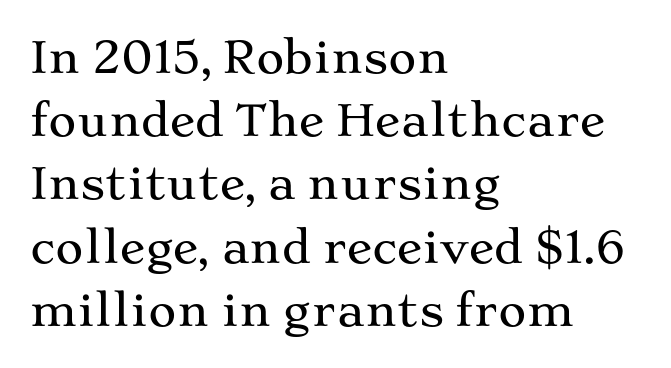
These lines were composed using upright roman letters. Short note: letters normally spaced. The foot of each line stays bare and open. Character widths vary here, with narrow letters taking less room than wide ones. Yep, those are serifs on the letters. Is the block centered? No — it sits flush against the left margin.
